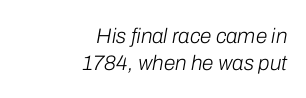
Q: Is the text bold? A: No.
Q: Is the text italic (slanted)? A: Yes, it leans right by about 10 degrees.
Q: Is the text underlined? A: No.
Q: How is the paragraph aligned? A: Right-aligned.
Q: Is the spacing between letters normal or unusually wide? A: Normal.
Q: Is the spacing between lines tight, normal or loose? A: Normal.
